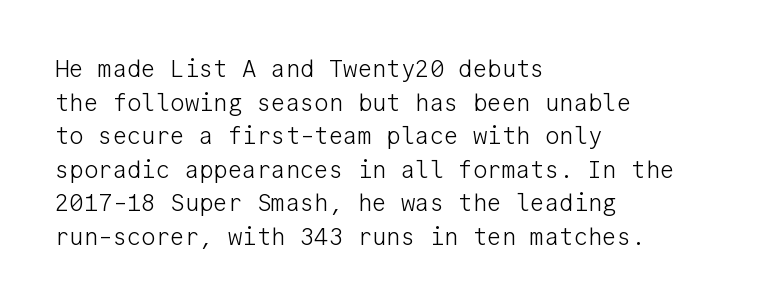
The image shows 24 px text type, upright; set left-aligned, normal line spacing (1.4x), normal letter spacing, not underlined.
